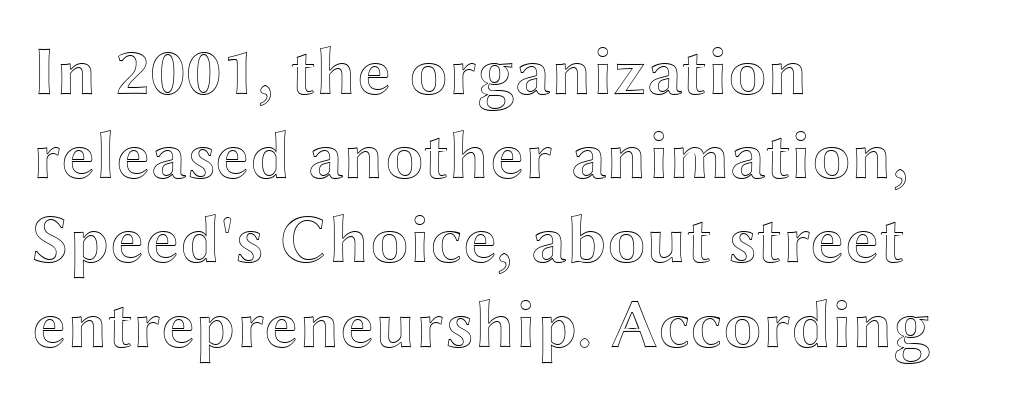
Q: Is the text italic (slanted)? A: No, it is upright.
Q: Is the text underlined? A: No.
Q: How is the paragraph aligned? A: Left-aligned.
Q: Is the spacing between letters normal or unusually wide? A: Normal.
Q: Width (condensed, normal, or wide)? A: Wide.
Q: x-height? A: Medium.
Q: Monospaced? A: No.
